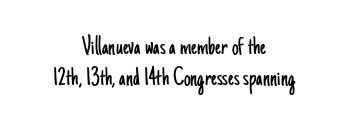
The image shows 27 px text type, upright; set centered, tight line spacing (1.13x), normal letter spacing, not underlined.
